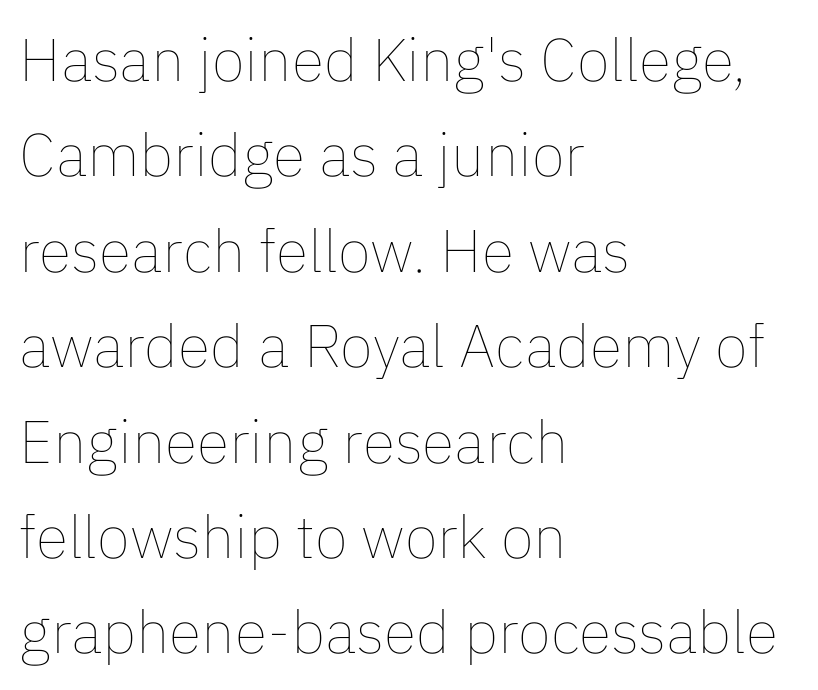
Glyph-to-glyph distance matches everyday printed text. Do the characters align in a grid? No, the font is proportional. Do the letters lean? They stand straight. Line starts are locked; line ends wander.
